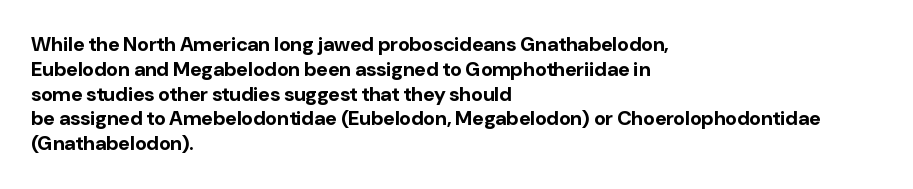
{"italic": "no", "bold": "yes", "underline": "no", "align": "left", "line_spacing_ratio": 1.24, "letter_spacing": "normal", "letter_spacing_em": 0.0, "glyph_px": 20}
